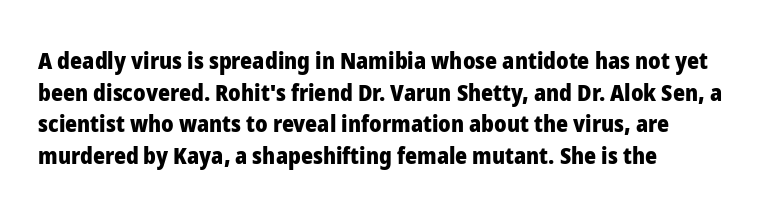
The image shows 23 px bold type, upright; set left-aligned, normal line spacing (1.37x), normal letter spacing, not underlined.
